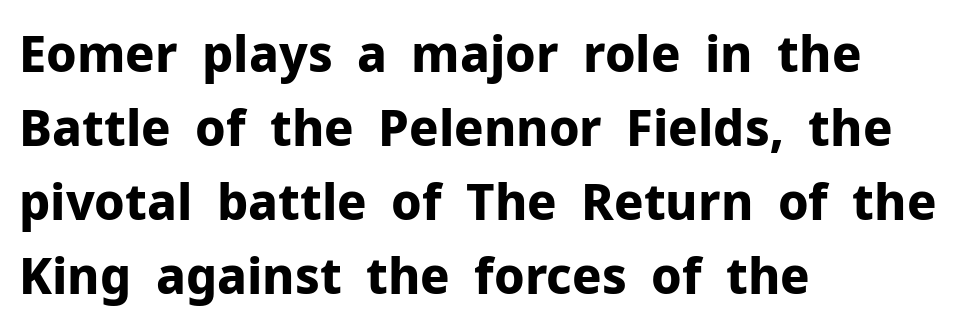
The image shows 49 px bold sans-serif type, upright; set left-aligned, normal line spacing (1.51x), normal letter spacing, not underlined; low stroke contrast and a medium x-height.
